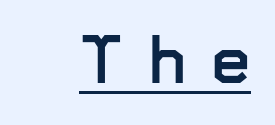
{"serif": "no", "italic": "no", "width": "normal", "stroke_contrast": "low", "x_height": "medium", "monospaced": "no", "underline": "yes", "letter_spacing": "wide", "letter_spacing_em": 0.39, "glyph_px": 68}
